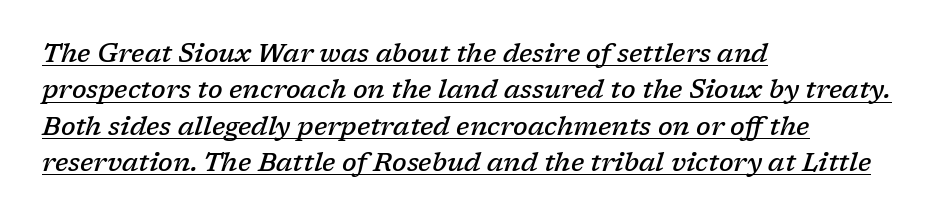
Q: Is the text bold? A: Semi-bold.
Q: Is the text italic (slanted)? A: Yes, it leans right by about 17 degrees.
Q: Is the text underlined? A: Yes.
Q: How is the paragraph aligned? A: Left-aligned.
Q: Is the spacing between letters normal or unusually wide? A: Normal.
Q: Is the spacing between lines tight, normal or loose? A: Normal.
